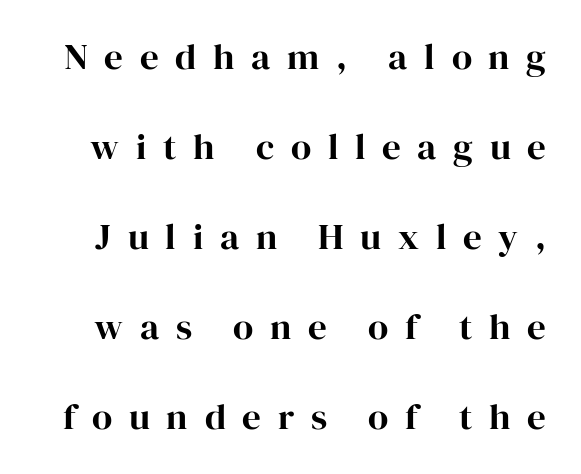
The image shows 37 px serif type, upright; set loose line spacing (2.43x), unusually wide letter spacing (+0.45 em), not underlined; high stroke contrast and a medium x-height.
